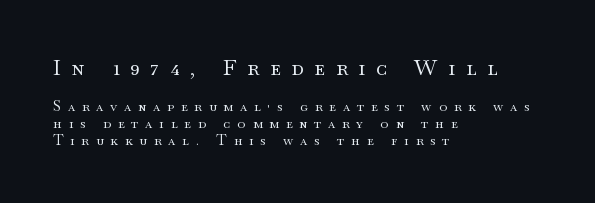
The image shows 22 px text type, upright; set left-aligned, line spacing 1.2x, unusually wide letter spacing (+0.49 em), not underlined; the first (top) block is 1.57x larger.
